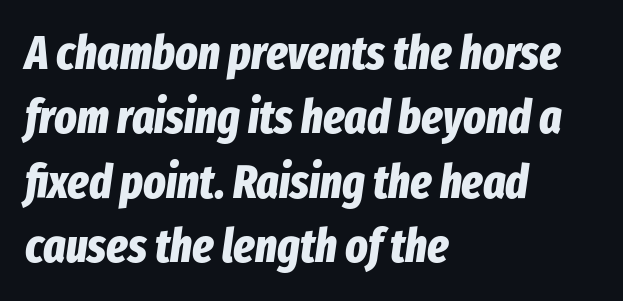
Q: Is the text bold? A: Yes.
Q: Is the text italic (slanted)? A: Yes, it leans right by about 8 degrees.
Q: Is the text underlined? A: No.
Q: How is the paragraph aligned? A: Left-aligned.
Q: Is the spacing between letters normal or unusually wide? A: Normal.
Q: Is the spacing between lines tight, normal or loose? A: Normal.
Q: Width (condensed, normal, or wide)? A: Condensed.
Q: Stroke contrast? A: Low.
Q: x-height? A: Medium.
Q: Monospaced? A: No.
